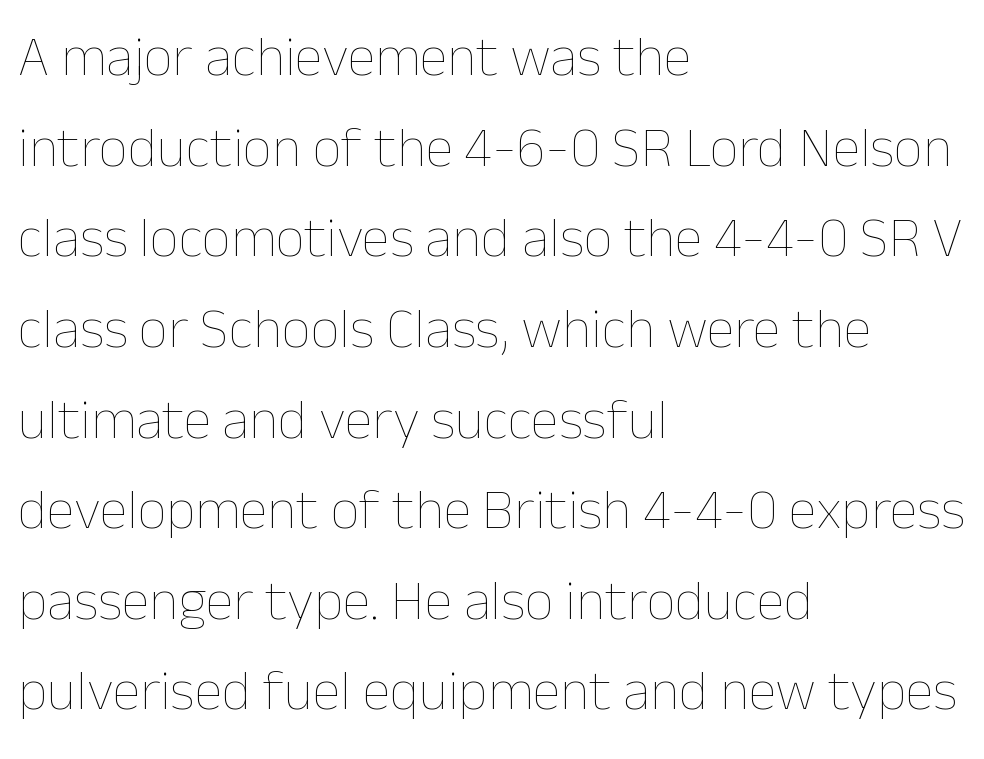
The font is comparable to plain body text, perhaps lighter. Descenders hang freely into open space. A typesetter would call this leading conventional body-copy spacing. Ascenders rise straight up at ninety degrees. The paragraph has a hard left edge and a soft right edge. The tracking reads as untouched default to a designer's eye.
